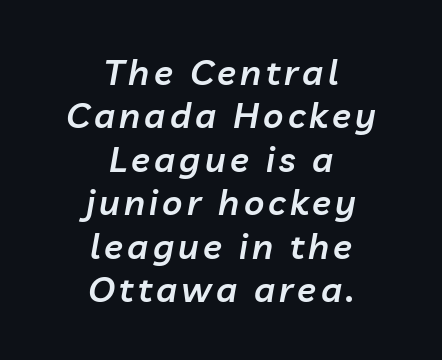
Proportional: the letters do not fall into vertical columns. The typesetter chose a symmetrical, centered arrangement here. This sample uses an oblique cut, with every glyph tilted off the vertical. Descenders are the only things crossing below the line.
